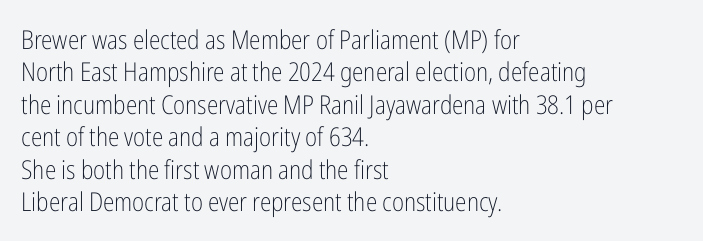
{"italic": "no", "bold": "no", "underline": "no", "align": "left", "line_spacing": "normal", "line_spacing_ratio": 1.25, "letter_spacing": "normal", "letter_spacing_em": 0.0, "glyph_px": 26}
